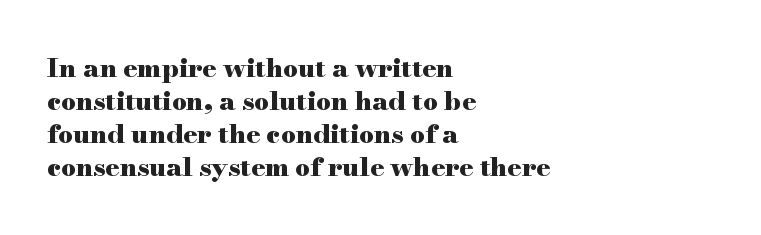
The image shows 26 px bold type, upright; set left-aligned, normal line spacing (1.27x), normal letter spacing, not underlined.
